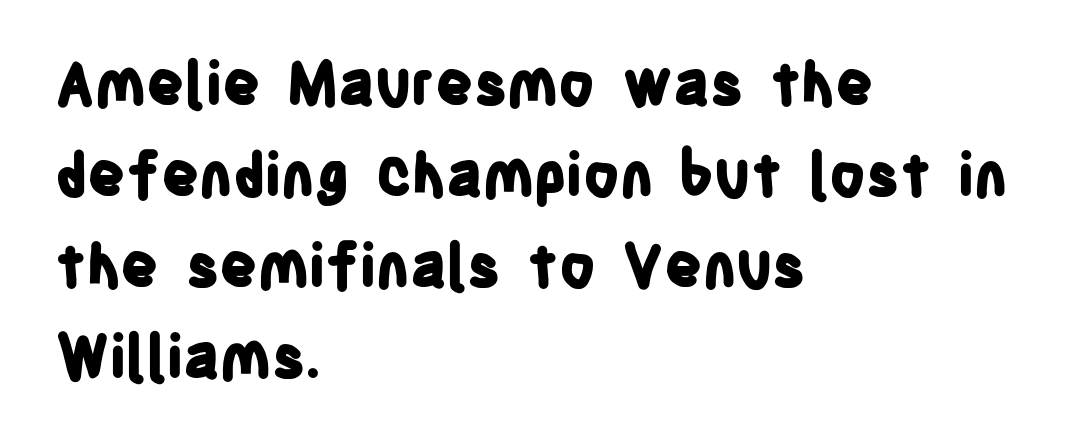
Q: Is the text bold? A: Yes.
Q: Is the text italic (slanted)? A: No, it is upright.
Q: Is the typeface a serif or a sans-serif typeface? A: Sans-serif.
Q: Is the text underlined? A: No.
Q: How is the paragraph aligned? A: Left-aligned.
Q: Is the spacing between letters normal or unusually wide? A: Normal.
Q: Is the spacing between lines tight, normal or loose? A: Normal.
Q: Width (condensed, normal, or wide)? A: Condensed.
Q: Stroke contrast? A: Low.
Q: x-height? A: Large.
Q: Monospaced? A: No.
